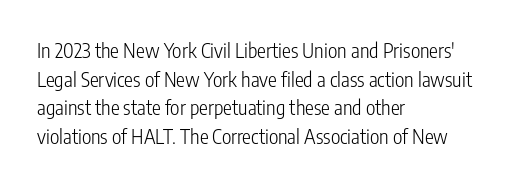
Q: Is the text bold? A: No.
Q: Is the text italic (slanted)? A: No, it is upright.
Q: Is the text underlined? A: No.
Q: How is the paragraph aligned? A: Left-aligned.
Q: Is the spacing between letters normal or unusually wide? A: Normal.
Q: Is the spacing between lines tight, normal or loose? A: Normal.
